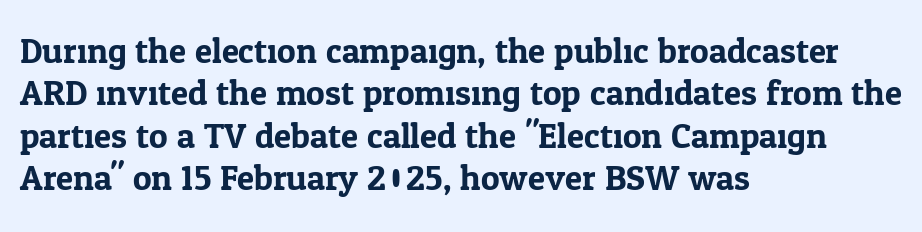
The image shows 35 px serif type, upright; set left-aligned, line spacing 1.21x, normal letter spacing, not underlined; low stroke contrast and a medium x-height.
